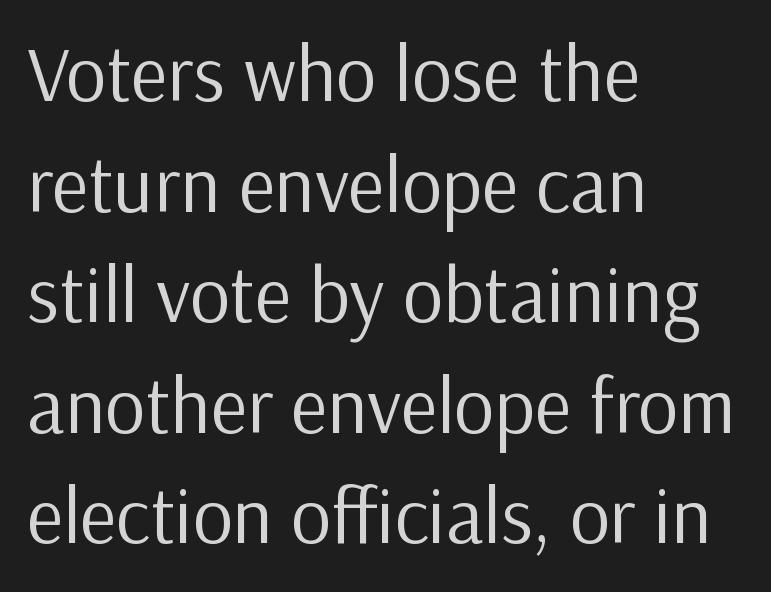
{"serif": "no", "italic": "no", "bold": "no", "weight": "regular", "width": "normal", "stroke_contrast": "low", "x_height": "medium", "monospaced": "no", "underline": "no", "align": "left", "line_spacing": "normal", "line_spacing_ratio": 1.4, "letter_spacing": "normal", "letter_spacing_em": 0.0, "glyph_px": 79}
